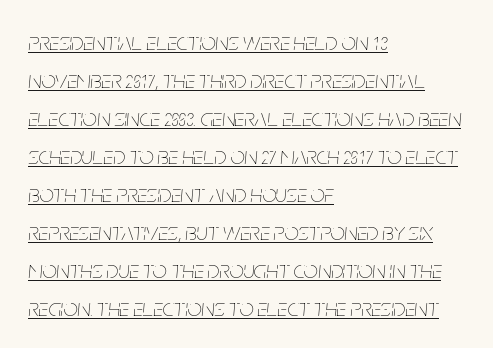
The image shows 25 px text type, italic (leaning right); set left-aligned, normal line spacing (1.52x), normal letter spacing, underlined.
